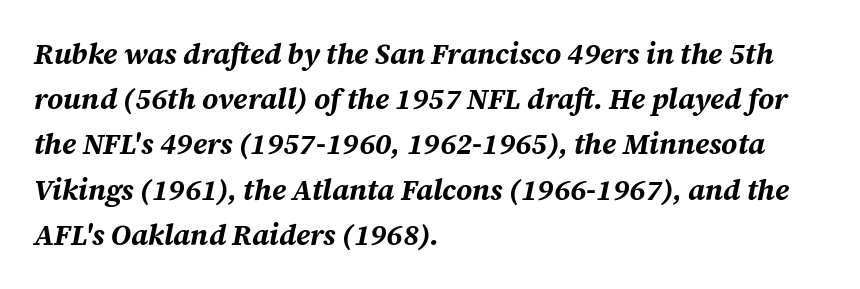
{"italic": "yes", "lean": "right", "slant_degrees": 12, "bold": "yes", "weight": "bold", "width": "normal", "stroke_contrast": "medium", "x_height": "medium", "monospaced": "no", "underline": "no", "align": "left", "line_spacing": "normal", "line_spacing_ratio": 1.56, "letter_spacing": "normal", "letter_spacing_em": 0.0, "glyph_px": 29}
